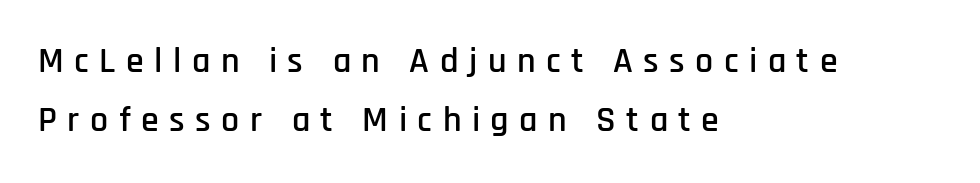
No italicization has been applied; the sample stays upright. The rag falls on the right side of this text block. The glyphs are unaccompanied by any horizontal stroke below them. Characters follow at a spacing far wider than the type designer built in. Letterform terminals end flat and unadorned throughout the passage. Do the characters align in a grid? No, the font is proportional.
